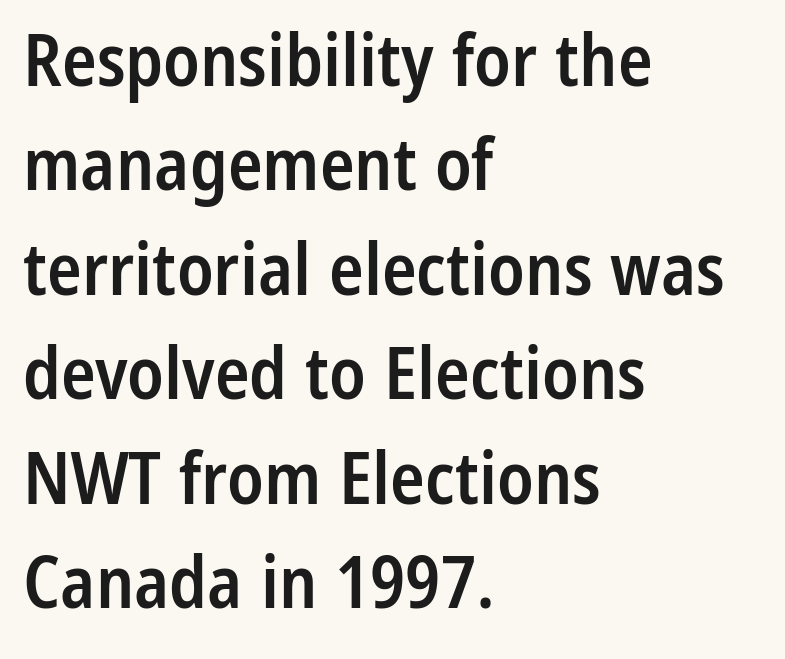
The image shows 72 px semibold, condensed sans-serif type, upright; set left-aligned, normal line spacing (1.45x), normal letter spacing, not underlined; low stroke contrast and a medium x-height.
